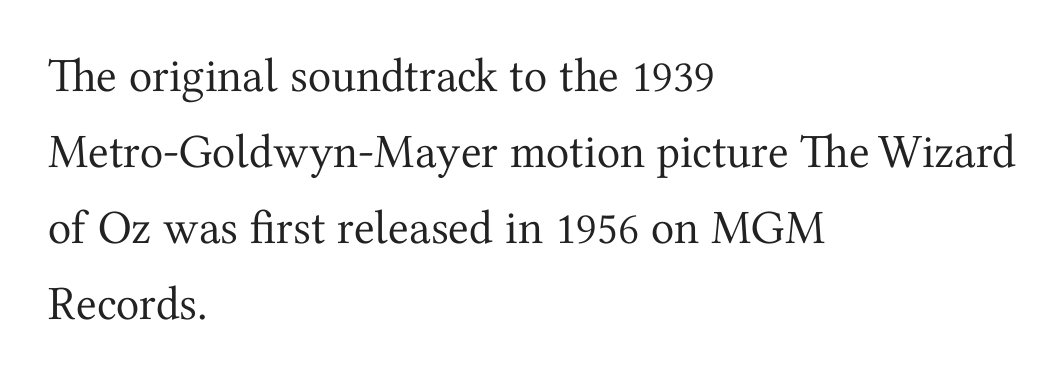
Q: Is the text bold? A: No.
Q: Is the text italic (slanted)? A: No, it is upright.
Q: Is the typeface a serif or a sans-serif typeface? A: Serif.
Q: Is the text underlined? A: No.
Q: How is the paragraph aligned? A: Left-aligned.
Q: Is the spacing between letters normal or unusually wide? A: Normal.
Q: Is the spacing between lines tight, normal or loose? A: Normal.
Q: Width (condensed, normal, or wide)? A: Normal.
Q: Stroke contrast? A: Medium.
Q: x-height? A: Medium.
Q: Monospaced? A: No.
